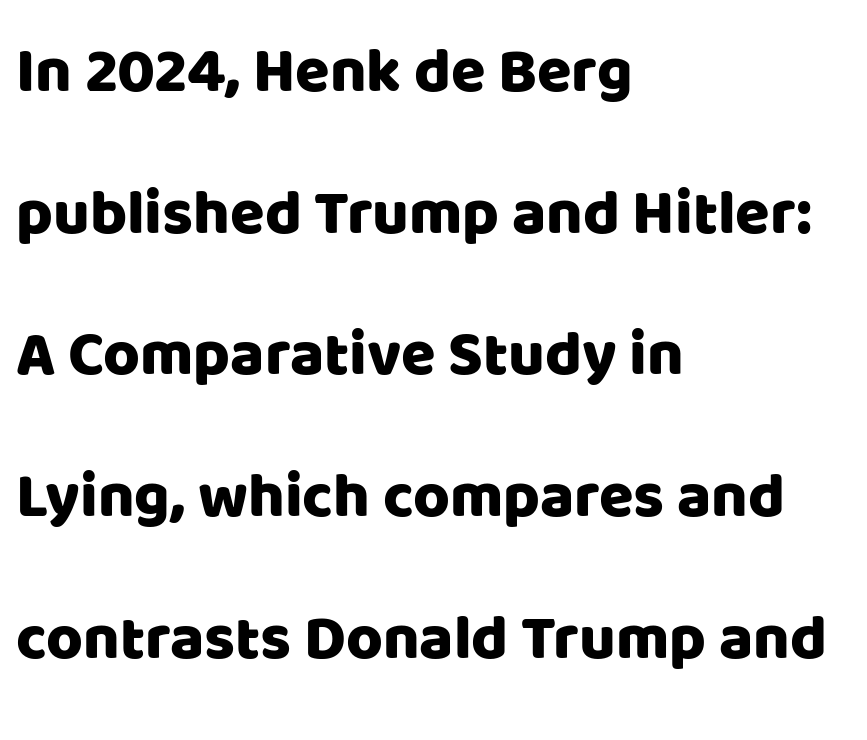
{"serif": "no", "italic": "no", "width": "normal", "stroke_contrast": "low", "x_height": "large", "monospaced": "no", "underline": "no", "align": "left", "line_spacing": "loose", "line_spacing_ratio": 2.25, "letter_spacing": "normal", "letter_spacing_em": 0.0, "glyph_px": 63}
